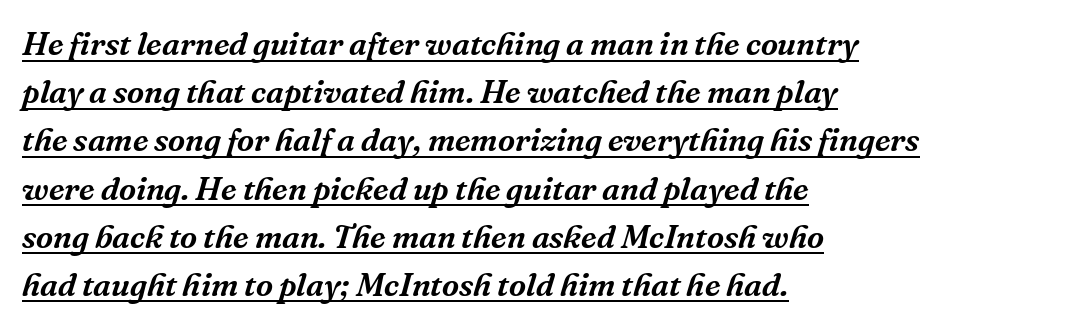
These lines are rendered in a variable-pitch font. Vertical spacing — default. Slanted lettering throughout. The lettering is marked with a stroke running underneath it. Nobody touched the tracking dial on this one. The font family rendered here belongs to the serif group.
